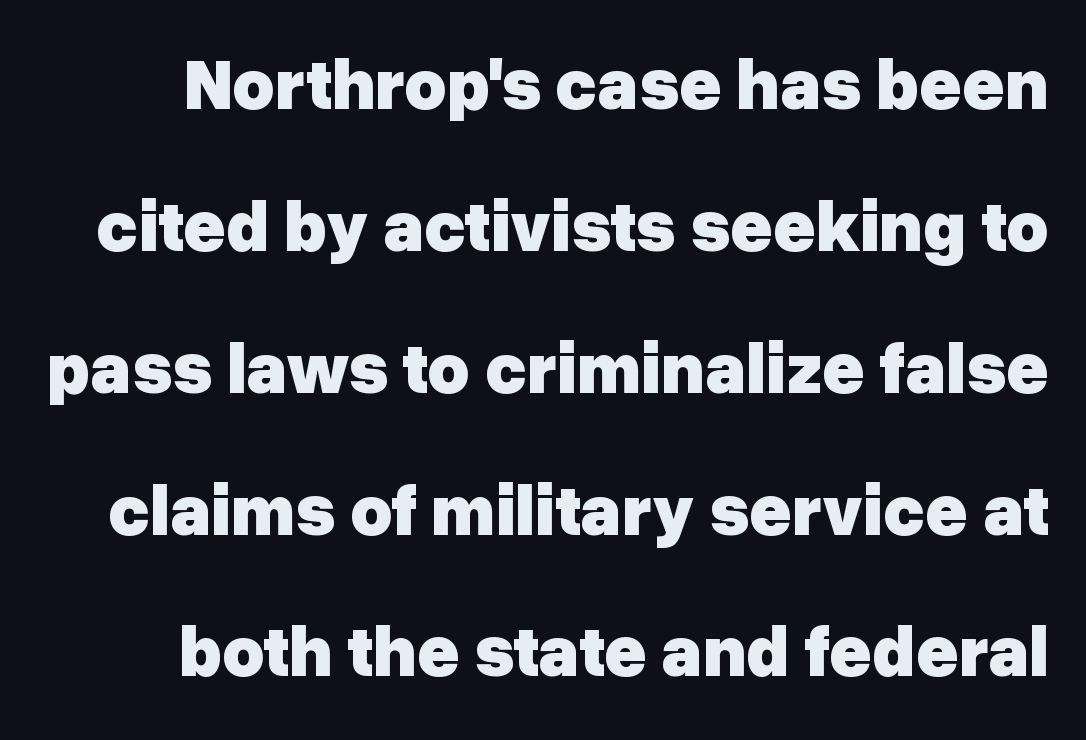
Q: Is the text bold? A: Yes.
Q: Is the text italic (slanted)? A: No, it is upright.
Q: Is the typeface a serif or a sans-serif typeface? A: Sans-serif.
Q: Is the text underlined? A: No.
Q: Is the spacing between letters normal or unusually wide? A: Normal.
Q: Is the spacing between lines tight, normal or loose? A: Loose.
Q: Width (condensed, normal, or wide)? A: Normal.
Q: Stroke contrast? A: Low.
Q: x-height? A: Medium.
Q: Monospaced? A: No.
